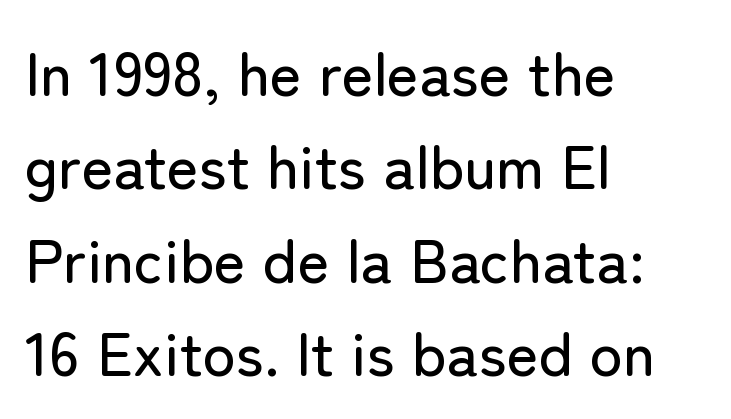
These lines keep a tight, regular rhythm from letter to letter. Does the leading feel generous? No, just average. Observe the absence of serifs on each vertical stroke in this sample. Every row of glyphs begins at an identical x-position on the left. Proportional: the letters do not fall into vertical columns.
